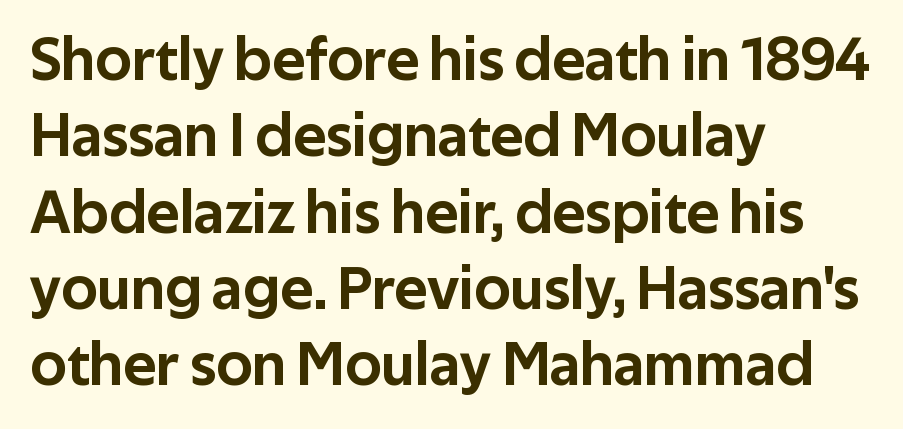
{"serif": "no", "italic": "no", "width": "normal", "stroke_contrast": "low", "x_height": "medium", "monospaced": "no", "underline": "no", "align": "left", "line_spacing_ratio": 1.23, "letter_spacing": "normal", "letter_spacing_em": 0.0, "glyph_px": 62}
